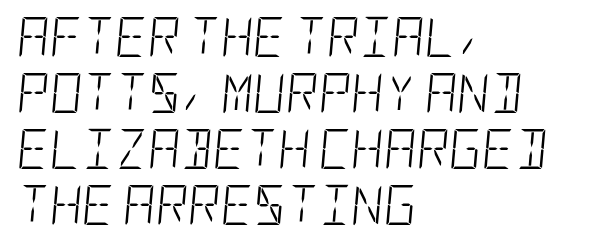
{"italic": "yes", "lean": "right", "slant_degrees": 5, "bold": "no", "weight": "light", "width": "condensed", "stroke_contrast": "low", "x_height": "large", "underline": "no", "align": "left", "line_spacing": "normal", "line_spacing_ratio": 1.4, "letter_spacing": "normal", "letter_spacing_em": 0.0, "glyph_px": 40}
